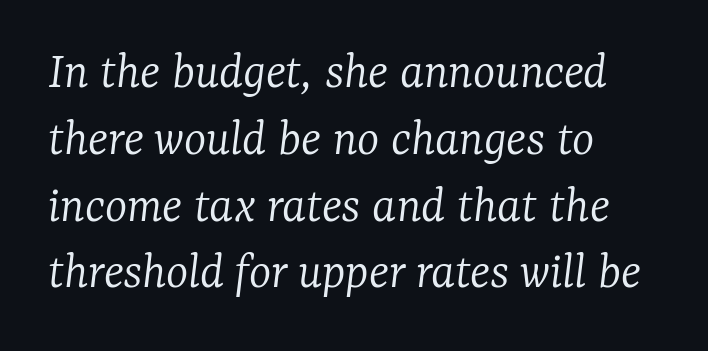
Q: Is the text bold? A: No.
Q: Is the text italic (slanted)? A: Yes, it leans right by about 7 degrees.
Q: Is the typeface a serif or a sans-serif typeface? A: Serif.
Q: Is the text underlined? A: No.
Q: How is the paragraph aligned? A: Left-aligned.
Q: Is the spacing between letters normal or unusually wide? A: Normal.
Q: Is the spacing between lines tight, normal or loose? A: Normal.
Q: Width (condensed, normal, or wide)? A: Normal.
Q: Stroke contrast? A: Low.
Q: x-height? A: Medium.
Q: Monospaced? A: No.
